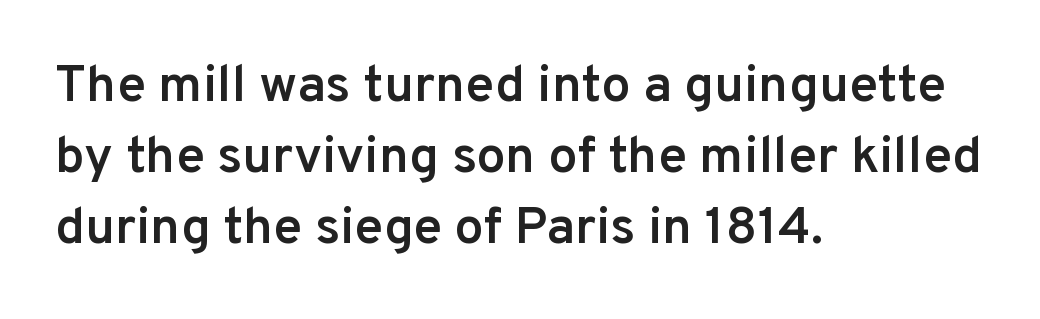
{"serif": "no", "italic": "no", "bold": "semi", "weight": "semibold", "width": "normal", "stroke_contrast": "low", "x_height": "medium", "monospaced": "no", "underline": "no", "align": "left", "line_spacing": "normal", "line_spacing_ratio": 1.37, "letter_spacing": "normal", "letter_spacing_em": 0.0, "glyph_px": 52}
